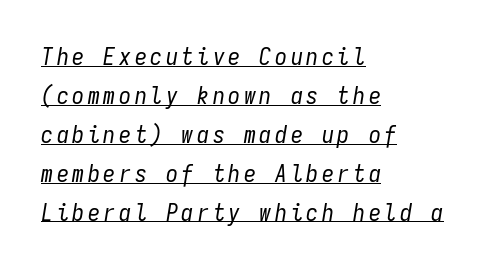
{"italic": "yes", "lean": "right", "slant_degrees": 9, "bold": "no", "underline": "yes", "align": "left", "line_spacing": "normal", "line_spacing_ratio": 1.62, "glyph_px": 24}
